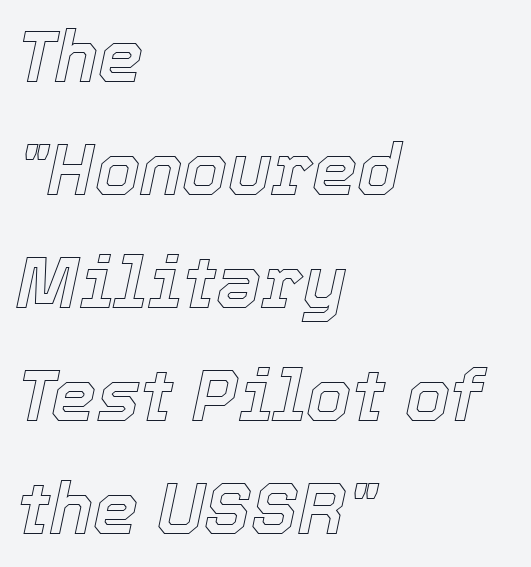
Q: Is the text italic (slanted)? A: Yes, it leans right by about 12 degrees.
Q: Is the text underlined? A: No.
Q: How is the paragraph aligned? A: Left-aligned.
Q: Is the spacing between letters normal or unusually wide? A: Normal.
Q: Is the spacing between lines tight, normal or loose? A: Normal.
Q: Width (condensed, normal, or wide)? A: Normal.
Q: x-height? A: Medium.
Q: Monospaced? A: No.
